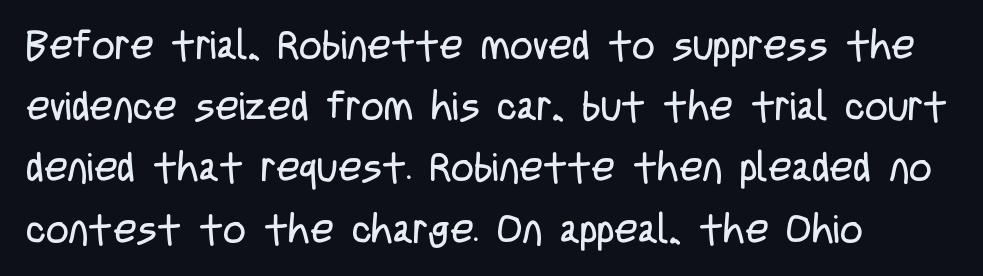
{"serif": "no", "italic": "no", "bold": "no", "weight": "regular", "width": "condensed", "stroke_contrast": "low", "x_height": "large", "monospaced": "no", "underline": "no", "align": "left", "line_spacing": "normal", "line_spacing_ratio": 1.53, "letter_spacing": "normal", "letter_spacing_em": 0.0, "glyph_px": 40}
